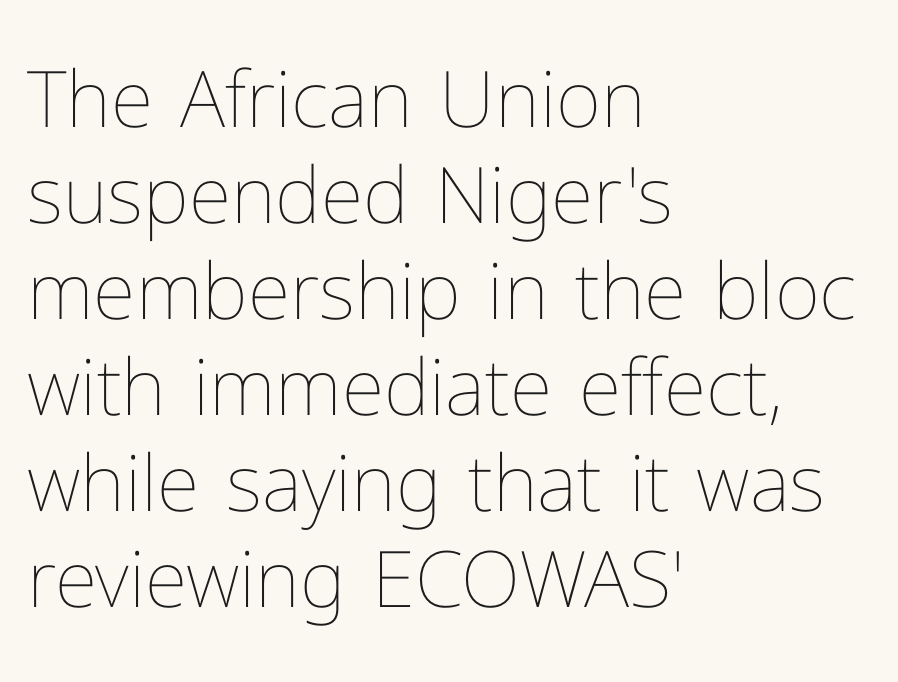
The image shows 78 px thin type, upright; set left-aligned, line spacing 1.23x, normal letter spacing, not underlined; low stroke contrast and a medium x-height.
